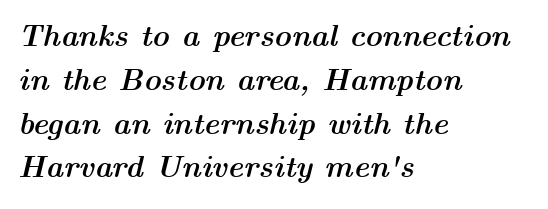
{"italic": "yes", "lean": "right", "slant_degrees": 14, "bold": "yes", "weight": "semibold", "width": "wide", "stroke_contrast": "medium", "x_height": "medium", "monospaced": "no", "underline": "no", "align": "left", "line_spacing": "normal", "line_spacing_ratio": 1.46, "letter_spacing": "normal", "letter_spacing_em": 0.0, "glyph_px": 30}
